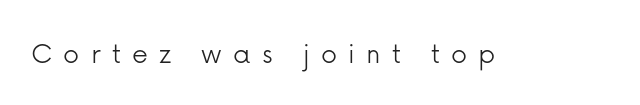
The image shows 32 px light sans-serif type, upright; set unusually wide letter spacing (+0.35 em), not underlined; low stroke contrast and a medium x-height.
